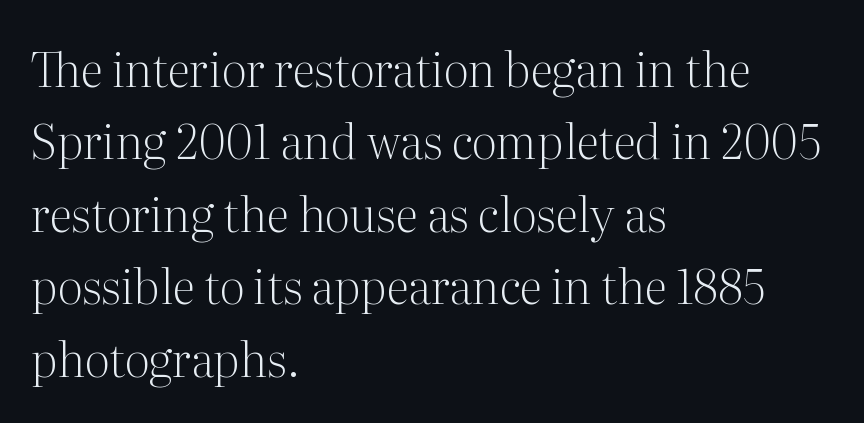
Are there feet on the stems? There are — it's a serif. This sample has the flowing, uneven cadence of proportional lettering. Just letters on the line, the space beneath them empty. Tracking value appears to be zero — textbook default spacing. The block of text has a typical density, with ordinary space between rows.
